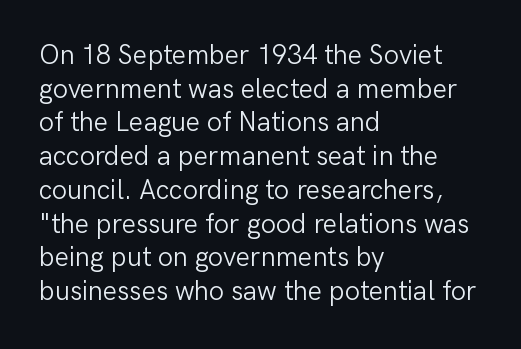
Whoever set this chose a conventional vertical rhythm. Each stroke keeps to a modest, everyday thickness or less. Is there any slant? The stems are plumb. Any mark beneath the type? The region is blank. Horizontal alignment here is leftward, the default for most running prose.
